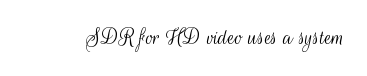
Q: Is the text bold? A: No.
Q: Is the text italic (slanted)? A: Yes.
Q: Is the text underlined? A: No.
Q: Is the spacing between letters normal or unusually wide? A: Normal.
